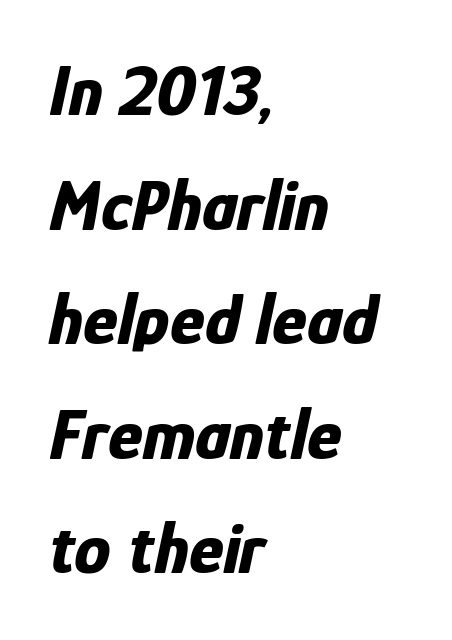
{"italic": "yes", "lean": "right", "slant_degrees": 12, "bold": "yes", "weight": "bold", "width": "condensed", "stroke_contrast": "low", "x_height": "medium", "monospaced": "no", "underline": "no", "align": "left", "line_spacing": "normal", "line_spacing_ratio": 1.57, "letter_spacing": "normal", "letter_spacing_em": 0.0, "glyph_px": 73}
